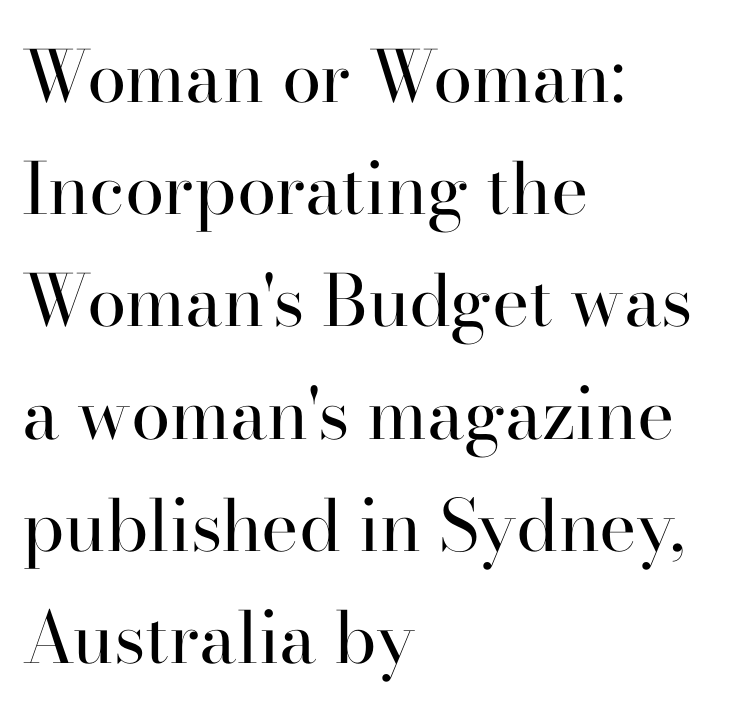
Q: Is the text bold? A: No.
Q: Is the text italic (slanted)? A: No, it is upright.
Q: Is the typeface a serif or a sans-serif typeface? A: Serif.
Q: Is the text underlined? A: No.
Q: How is the paragraph aligned? A: Left-aligned.
Q: Is the spacing between letters normal or unusually wide? A: Normal.
Q: Is the spacing between lines tight, normal or loose? A: Normal.
Q: Width (condensed, normal, or wide)? A: Normal.
Q: Stroke contrast? A: High.
Q: x-height? A: Small.
Q: Monospaced? A: No.
